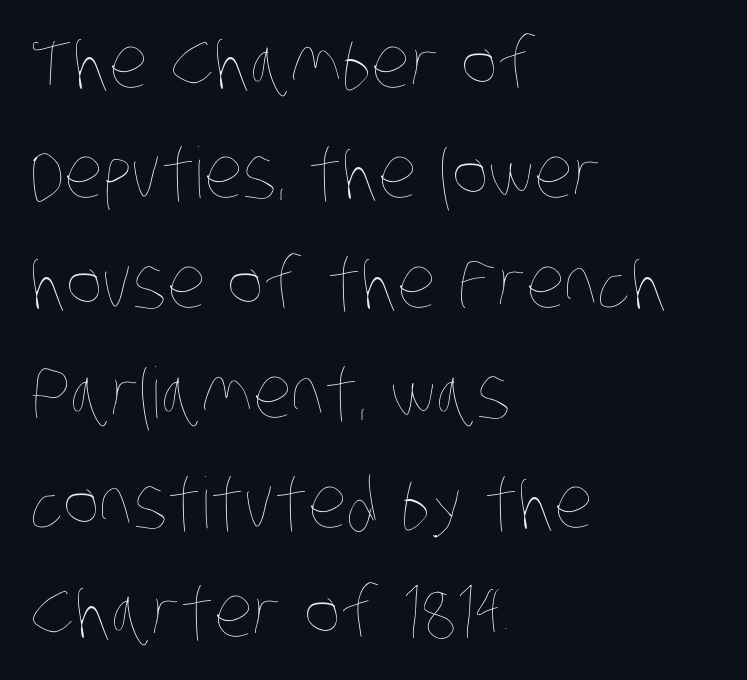
{"bold": "no", "weight": "thin", "width": "condensed", "stroke_contrast": "low", "x_height": "large", "monospaced": "no", "underline": "no", "align": "left", "line_spacing": "normal", "line_spacing_ratio": 1.57, "letter_spacing": "normal", "letter_spacing_em": 0.0, "glyph_px": 70}
